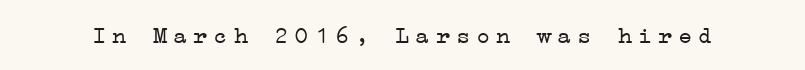
The passage shown is not bold in any degree. The tracking jumps out immediately: characters are airy and widely separated. The typography opts for an upright posture over an oblique one. Beneath every word, the page is bare.
